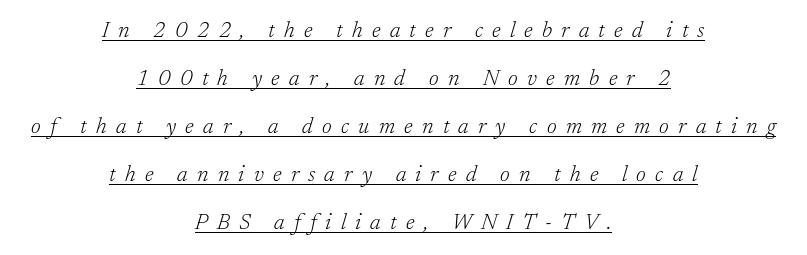
The words here are underlined. Quick note: interline space is abundant. A typesetter would mark this as italic. The paragraph has two soft edges and a firm central axis.
